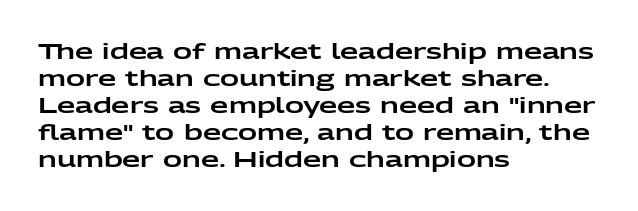
{"italic": "no", "underline": "no", "align": "left", "line_spacing": "normal", "line_spacing_ratio": 1.29, "letter_spacing": "normal", "letter_spacing_em": 0.0, "glyph_px": 21}
